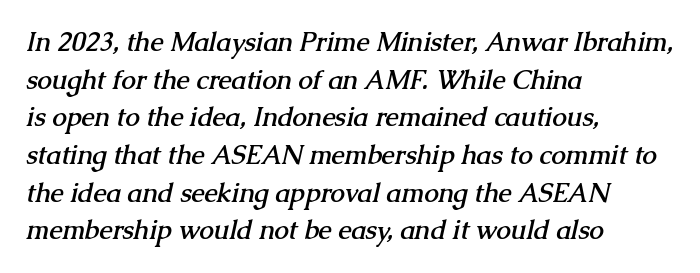
Q: Is the text bold? A: Yes.
Q: Is the text underlined? A: No.
Q: How is the paragraph aligned? A: Left-aligned.
Q: Is the spacing between letters normal or unusually wide? A: Normal.
Q: Is the spacing between lines tight, normal or loose? A: Normal.
